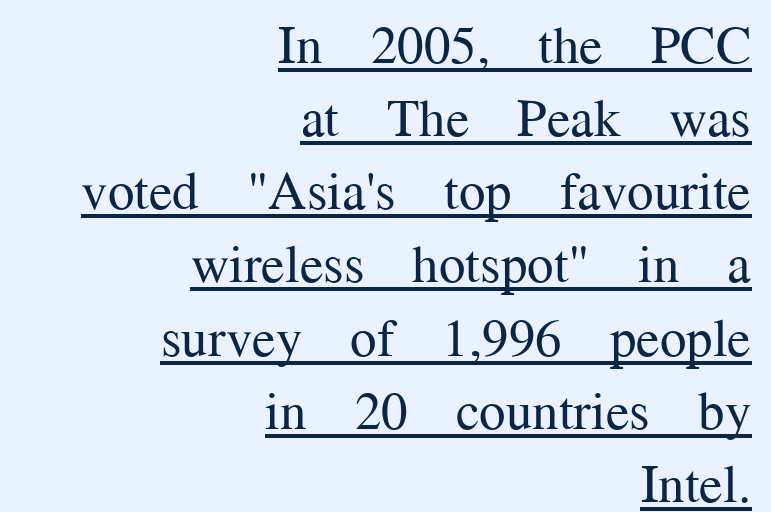
The image shows 53 px regular-weight serif type, upright; set right-aligned, normal line spacing (1.38x), normal letter spacing, underlined; medium stroke contrast and a medium x-height.
